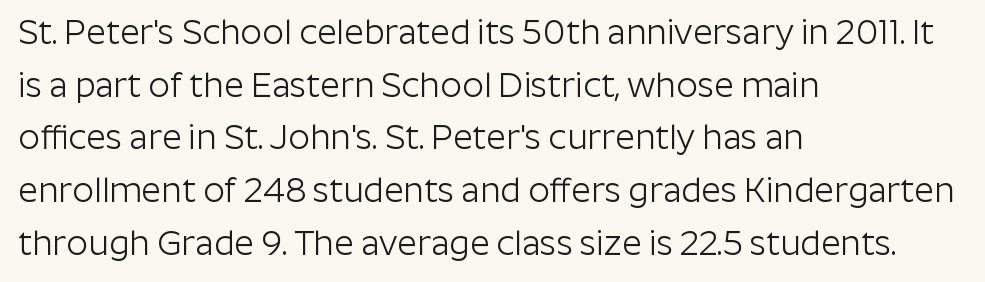
The image shows 34 px light sans-serif type, upright; set left-aligned, normal line spacing (1.55x), normal letter spacing, not underlined; low stroke contrast and a medium x-height.
